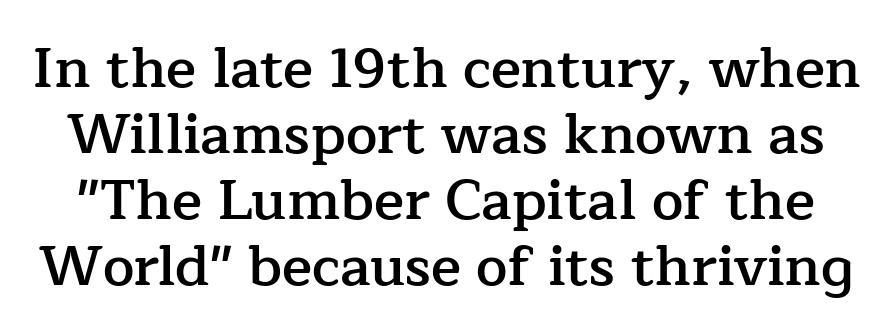
The image shows 56 px semibold serif type, upright; set line spacing 1.18x, normal letter spacing, not underlined; low stroke contrast and a medium x-height.
